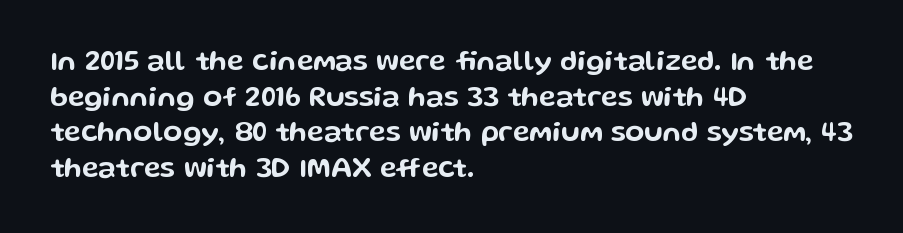
Q: Is the text italic (slanted)? A: No, it is upright.
Q: Is the typeface a serif or a sans-serif typeface? A: Sans-serif.
Q: Is the text underlined? A: No.
Q: How is the paragraph aligned? A: Left-aligned.
Q: Is the spacing between letters normal or unusually wide? A: Normal.
Q: Is the spacing between lines tight, normal or loose? A: Normal.
Q: Width (condensed, normal, or wide)? A: Wide.
Q: Stroke contrast? A: Low.
Q: x-height? A: Medium.
Q: Monospaced? A: No.
